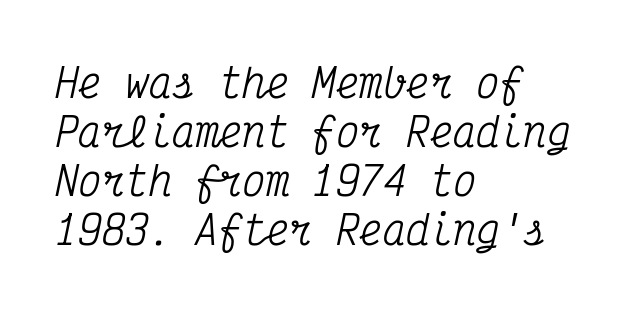
The image shows 39 px condensed serif type, italic (leaning right), monospaced; set left-aligned, normal line spacing (1.26x), normal letter spacing, not underlined; medium stroke contrast and a medium x-height.
